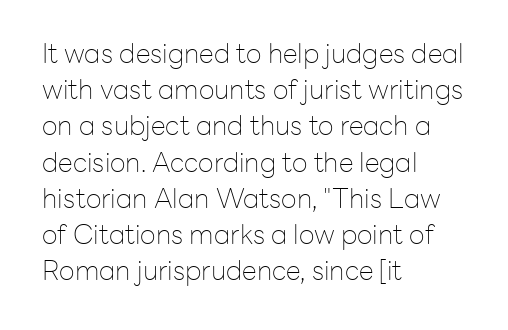
The strokes carry an ordinary text weight at most. Teacher's note: observe the even left margin — that is flush-left alignment. The lines sit at an ordinary, default distance from one another. Does extra space separate the letters? No, they use regular spacing. Posture: vertical. The specimen omits any rule beneath the text block's lines.
